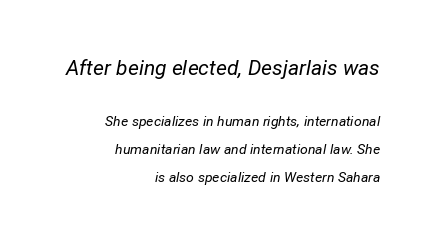
Q: Is the text bold? A: No.
Q: Is the text italic (slanted)? A: Yes, it leans right by about 12 degrees.
Q: Is the text underlined? A: No.
Q: How is the paragraph aligned? A: Right-aligned.
Q: Is the spacing between letters normal or unusually wide? A: Normal.
Q: Is the spacing between lines tight, normal or loose? A: Loose.
Q: Which block of text is set in a larger size, the first (top) or the second (bottom)? A: The first (top) one.
